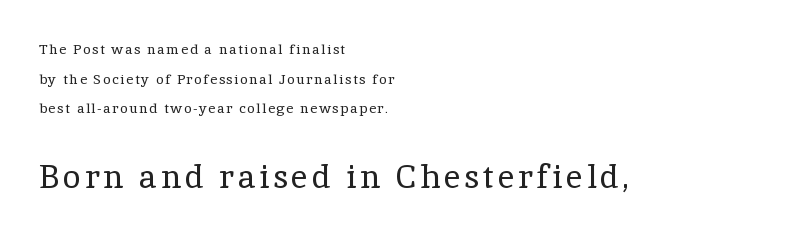
Quick note: interline space is abundant. The typeface has the unassuming heft of standard copy or less. Lines of text with bare space underneath. In terms of letterform style, serifs are clearly present. Type size steps up from the first block to the second.
